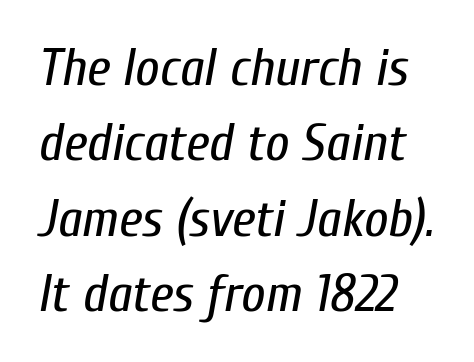
Q: Is the text bold? A: No.
Q: Is the text italic (slanted)? A: Yes, it leans right by about 10 degrees.
Q: Is the text underlined? A: No.
Q: How is the paragraph aligned? A: Left-aligned.
Q: Is the spacing between letters normal or unusually wide? A: Normal.
Q: Is the spacing between lines tight, normal or loose? A: Normal.
Q: Width (condensed, normal, or wide)? A: Condensed.
Q: Stroke contrast? A: Low.
Q: x-height? A: Medium.
Q: Monospaced? A: No.
